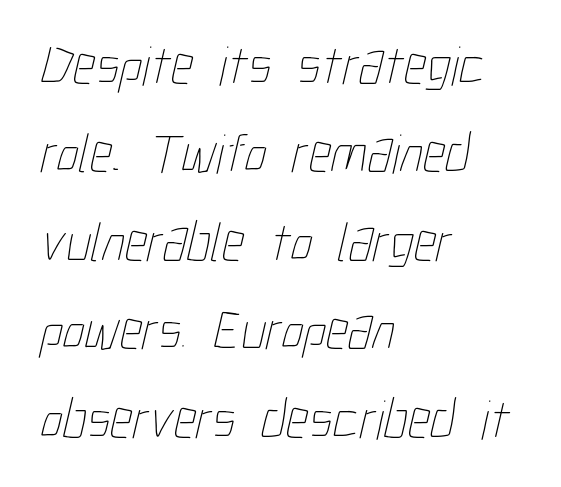
{"bold": "no", "weight": "thin", "width": "condensed", "stroke_contrast": "low", "x_height": "medium", "monospaced": "no", "underline": "no", "align": "left", "line_spacing": "normal", "line_spacing_ratio": 1.58, "letter_spacing": "normal", "letter_spacing_em": 0.0, "glyph_px": 56}
